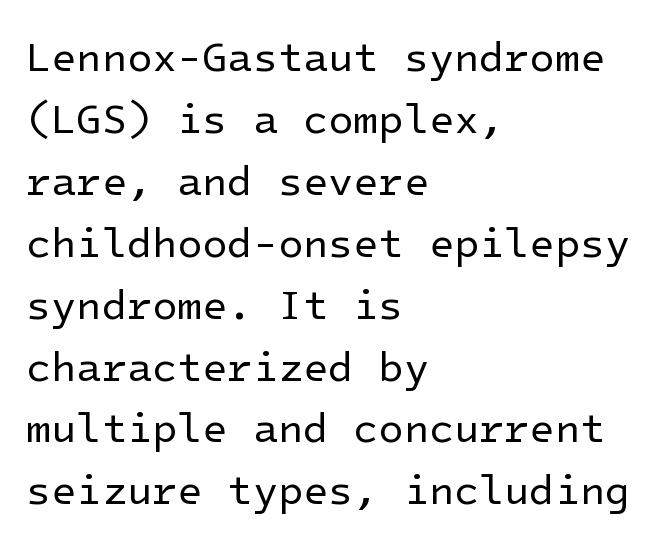
Q: Is the text bold? A: No.
Q: Is the text italic (slanted)? A: No, it is upright.
Q: Is the typeface a serif or a sans-serif typeface? A: Sans-serif.
Q: Is the text underlined? A: No.
Q: How is the paragraph aligned? A: Left-aligned.
Q: Is the spacing between letters normal or unusually wide? A: Normal.
Q: Is the spacing between lines tight, normal or loose? A: Normal.
Q: Width (condensed, normal, or wide)? A: Normal.
Q: Stroke contrast? A: Low.
Q: x-height? A: Medium.
